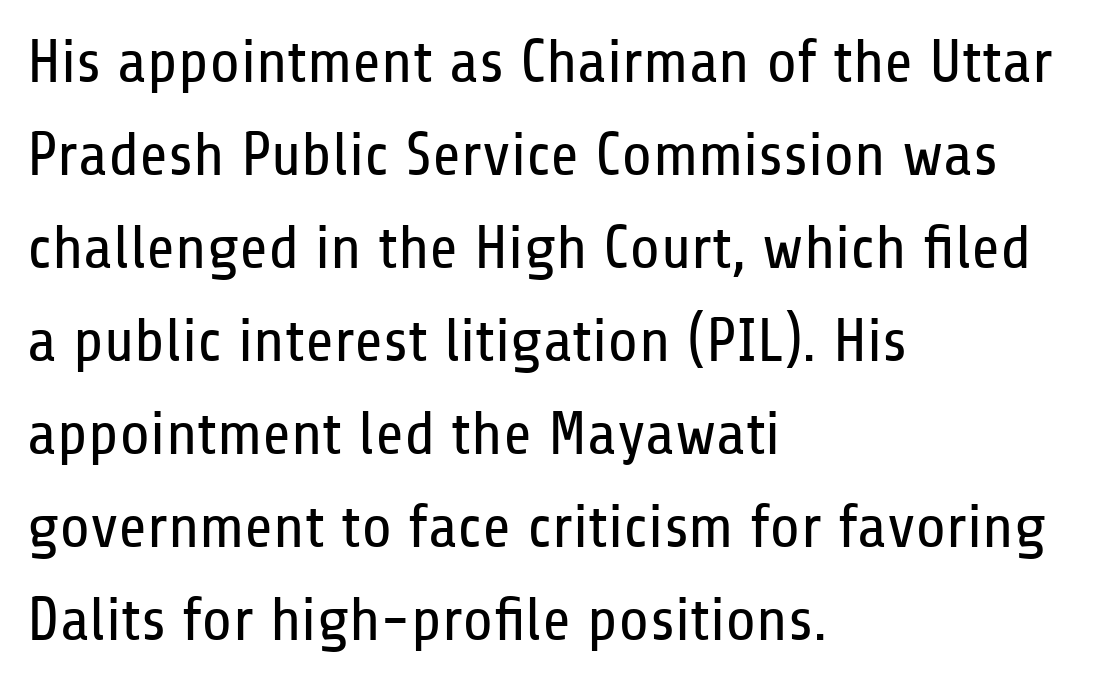
{"serif": "no", "italic": "no", "bold": "no", "weight": "regular", "width": "condensed", "stroke_contrast": "low", "x_height": "medium", "monospaced": "no", "underline": "no", "align": "left", "line_spacing": "normal", "line_spacing_ratio": 1.5, "letter_spacing": "normal", "letter_spacing_em": 0.0, "glyph_px": 62}
